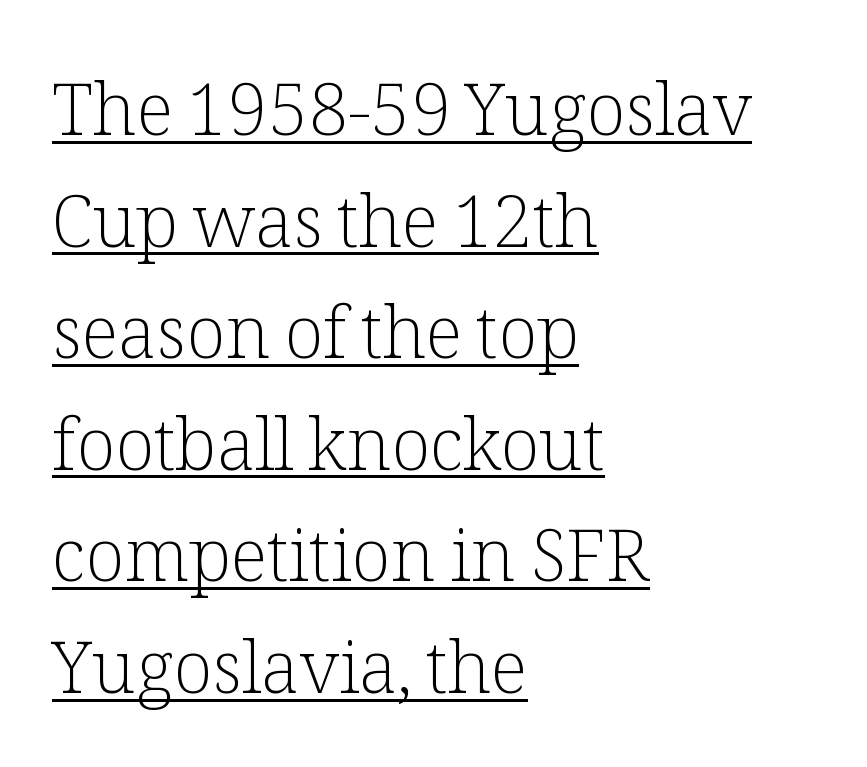
The image shows 72 px light serif type, upright; set left-aligned, normal line spacing (1.55x), normal letter spacing, underlined; low stroke contrast and a medium x-height.
